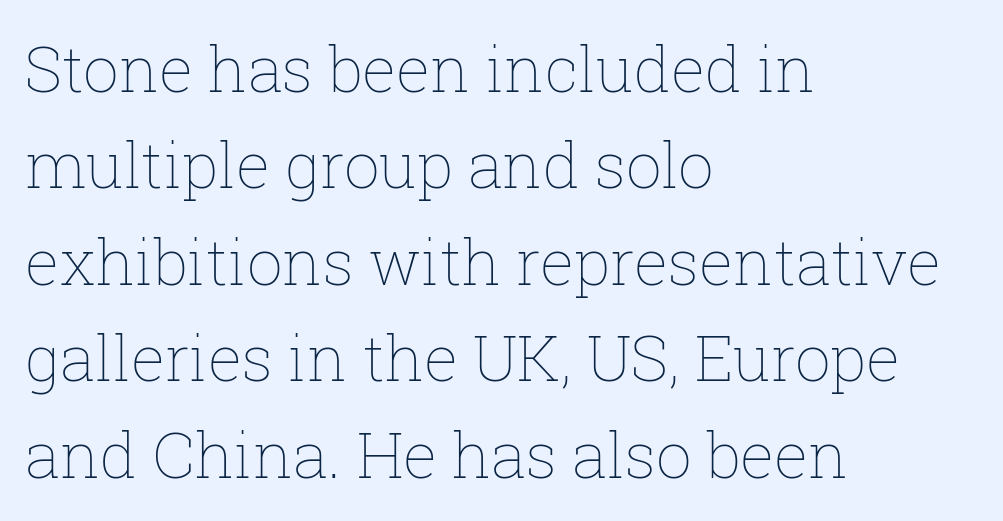
Inter-character spacing is left at the font's built-in metrics. Line spacing here is normal. The gap between lines stays unmarked. Every stem runs plumb, perpendicular to the baseline. Character widths vary here, with narrow letters taking less room than wide ones.
